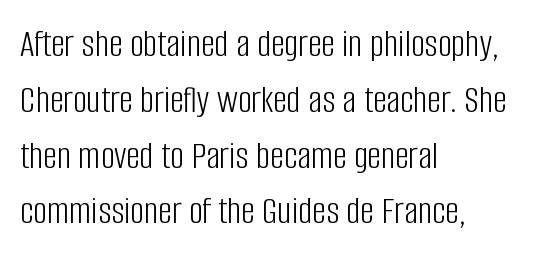
Q: Is the text bold? A: No.
Q: Is the text italic (slanted)? A: No, it is upright.
Q: Is the typeface a serif or a sans-serif typeface? A: Sans-serif.
Q: Is the text underlined? A: No.
Q: How is the paragraph aligned? A: Left-aligned.
Q: Is the spacing between letters normal or unusually wide? A: Normal.
Q: Is the spacing between lines tight, normal or loose? A: Normal.
Q: Width (condensed, normal, or wide)? A: Condensed.
Q: Stroke contrast? A: Low.
Q: x-height? A: Large.
Q: Monospaced? A: No.
